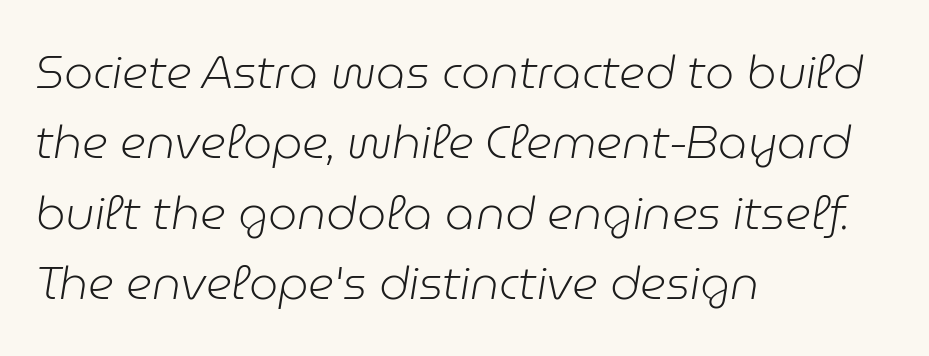
Vertically, the passage feels balanced, rows spaced as you'd expect. This is oblique type, the kind used for emphasis or titles. The font sits on the lighter half of the weight spectrum, regular included. The passage shown is not underscored anywhere. The passage shown is typed in a proportional face where columns would drift. Where is the straight margin? On the left.
